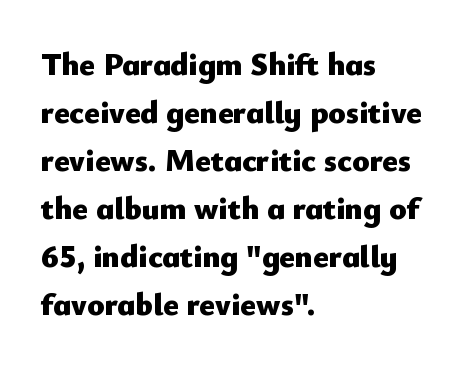
The image shows 32 px heavy sans-serif type, upright; set left-aligned, normal line spacing (1.5x), normal letter spacing, not underlined; low stroke contrast and a small x-height.
